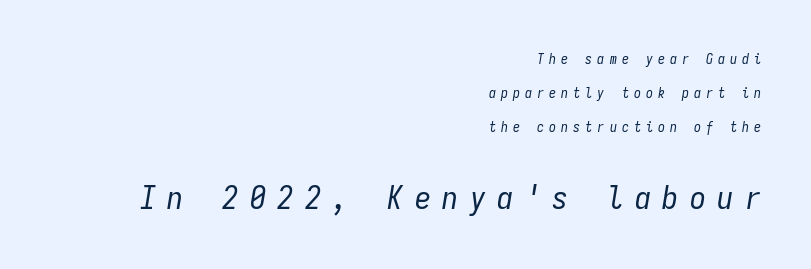
The image shows 32 px regular-weight, condensed type, italic (leaning right), monospaced; set right-aligned, loose line spacing (2.43x), unusually wide letter spacing (+0.36 em), not underlined; the second (bottom) block is 2.29x larger; low stroke contrast and a medium x-height.
